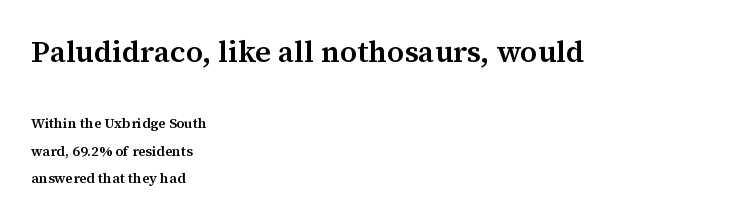
{"serif": "yes", "italic": "no", "bold": "semi", "weight": "semibold", "width": "normal", "stroke_contrast": "medium", "x_height": "medium", "monospaced": "no", "underline": "no", "align": "left", "line_spacing": "loose", "line_spacing_ratio": 1.95, "letter_spacing": "normal", "letter_spacing_em": 0.0, "larger_block": "first", "size_ratio": 2.14, "glyph_px": 30}
